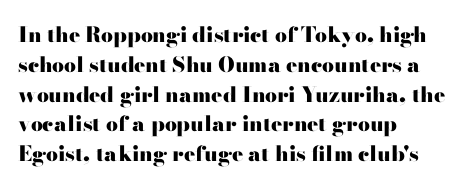
A bare baseline throughout the passage. Heavy-handed strokes throughout: this text is bold. Style check: upright. The setting favours the left margin, as ordinary paragraphs usually do. How are the letters spaced? Ordinarily, with no added tracking.
